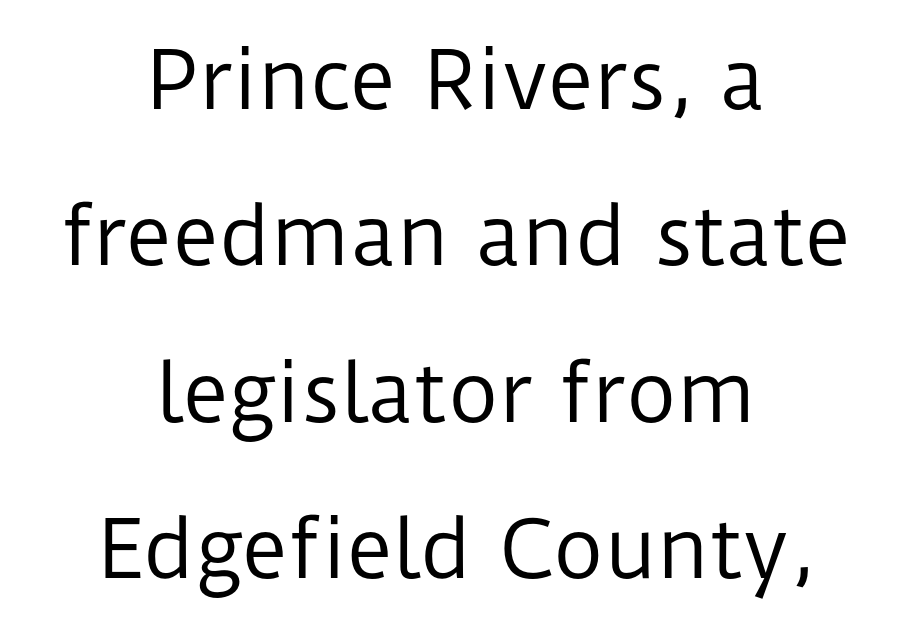
Q: Is the text bold? A: No.
Q: Is the text italic (slanted)? A: No, it is upright.
Q: Is the typeface a serif or a sans-serif typeface? A: Sans-serif.
Q: Is the text underlined? A: No.
Q: How is the paragraph aligned? A: Centered.
Q: Is the spacing between letters normal or unusually wide? A: Normal.
Q: Is the spacing between lines tight, normal or loose? A: Loose.
Q: Width (condensed, normal, or wide)? A: Normal.
Q: Stroke contrast? A: Low.
Q: x-height? A: Medium.
Q: Monospaced? A: No.
